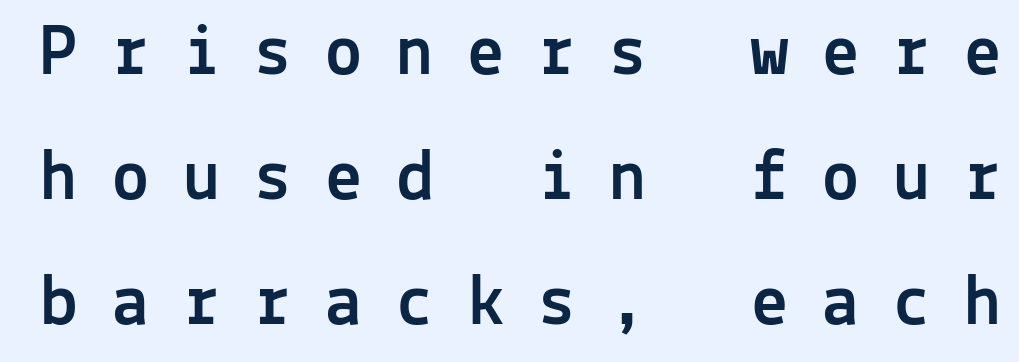
{"serif": "no", "italic": "no", "width": "normal", "x_height": "medium", "monospaced": "yes", "underline": "no", "line_spacing": "normal", "line_spacing_ratio": 1.69, "letter_spacing": "wide", "letter_spacing_em": 0.46, "glyph_px": 74}
